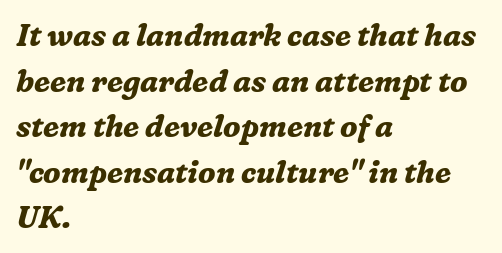
The image shows 30 px bold serif type, italic (leaning right); set left-aligned, normal line spacing (1.52x), normal letter spacing, not underlined; medium stroke contrast and a medium x-height.
